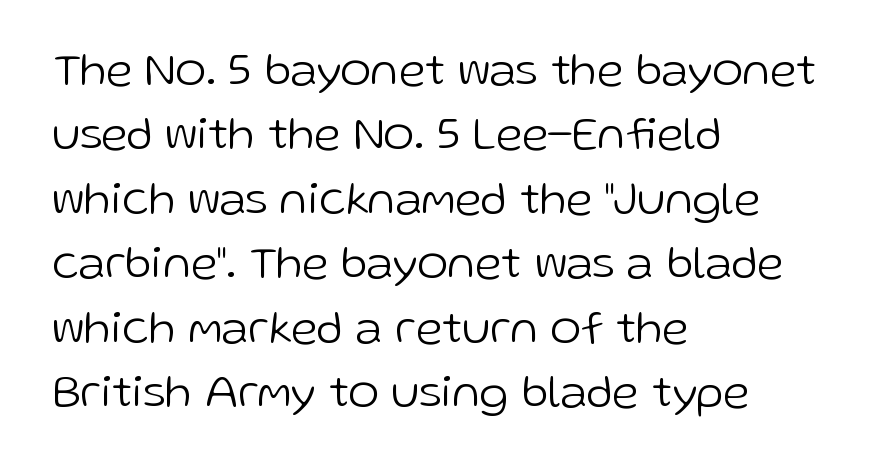
The image shows 47 px light sans-serif type, upright; set left-aligned, normal line spacing (1.37x), normal letter spacing, not underlined; low stroke contrast and a medium x-height.
